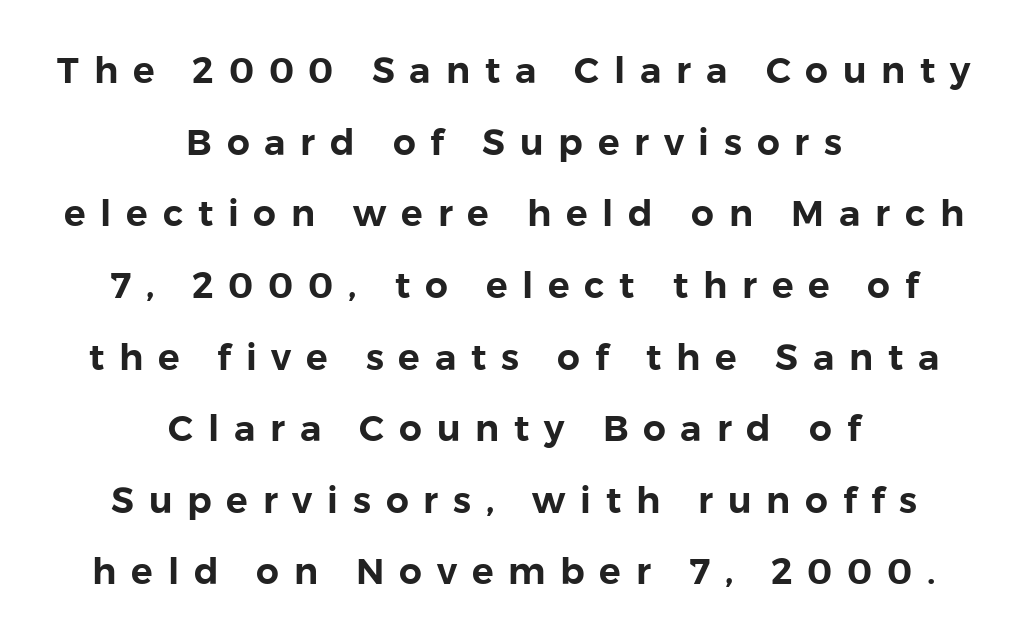
Q: Is the text italic (slanted)? A: No, it is upright.
Q: Is the typeface a serif or a sans-serif typeface? A: Sans-serif.
Q: Is the text underlined? A: No.
Q: How is the paragraph aligned? A: Centered.
Q: Is the spacing between letters normal or unusually wide? A: Unusually wide.
Q: Is the spacing between lines tight, normal or loose? A: Loose.
Q: Width (condensed, normal, or wide)? A: Normal.
Q: Stroke contrast? A: Low.
Q: x-height? A: Medium.
Q: Monospaced? A: No.
